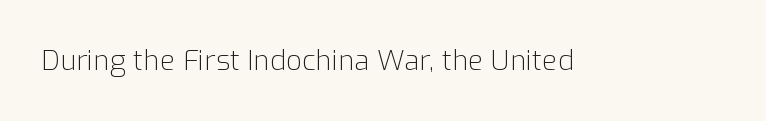
The image shows 28 px light sans-serif type, upright; set normal letter spacing, not underlined; low stroke contrast and a medium x-height.
